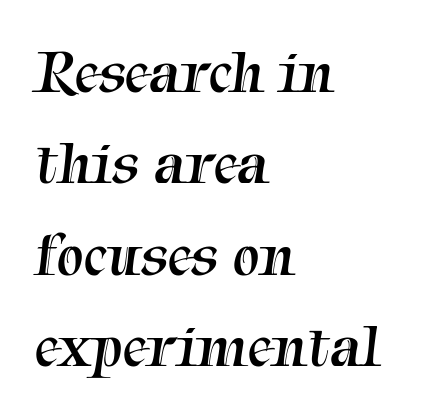
{"serif": "yes", "bold": "no", "weight": "regular", "width": "normal", "stroke_contrast": "medium", "x_height": "medium", "monospaced": "no", "underline": "no", "align": "left", "line_spacing": "normal", "line_spacing_ratio": 1.5, "letter_spacing": "normal", "letter_spacing_em": 0.0, "glyph_px": 61}
